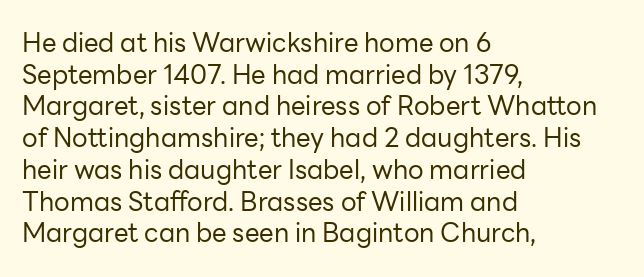
Q: Is the text bold? A: No.
Q: Is the text italic (slanted)? A: No, it is upright.
Q: Is the text underlined? A: No.
Q: How is the paragraph aligned? A: Left-aligned.
Q: Is the spacing between letters normal or unusually wide? A: Normal.
